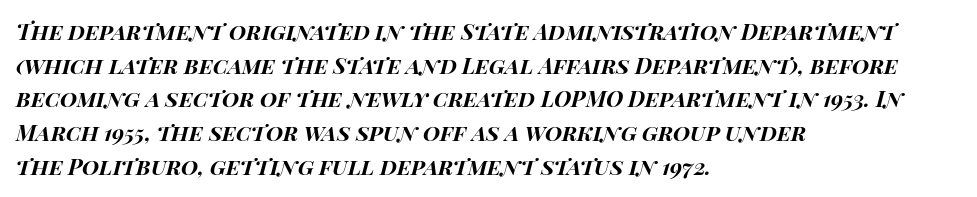
Letters rest on an invisible, unmarked baseline. The rendering keeps characters at their native spacing. The axis of the letterforms is tilted away from vertical. The face used here has the dense, thick strokes of a bold. Summary of vertical rhythm: regular, with standard interline spacing.
